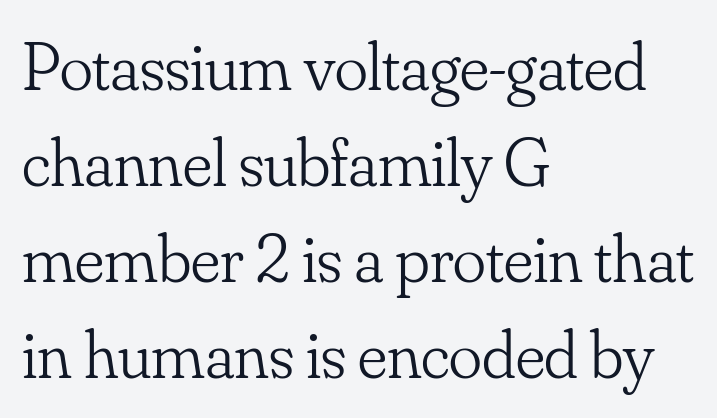
The image shows 69 px light serif type, upright; set left-aligned, normal line spacing (1.39x), normal letter spacing, not underlined; low stroke contrast and a small x-height.
